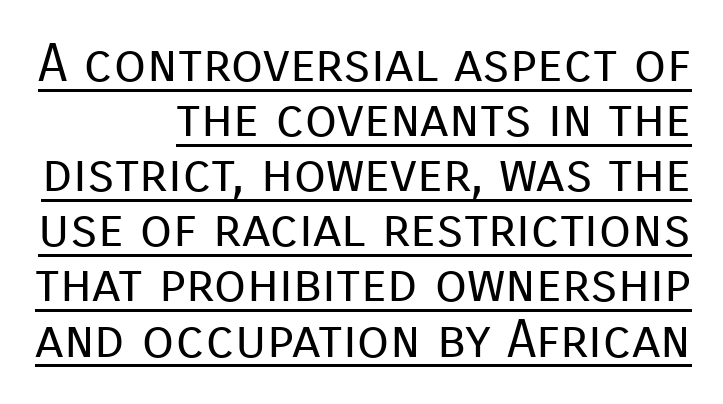
The image shows 53 px regular-weight sans-serif type, upright; set tight line spacing (1.04x), normal letter spacing, underlined; low stroke contrast and a medium x-height.
